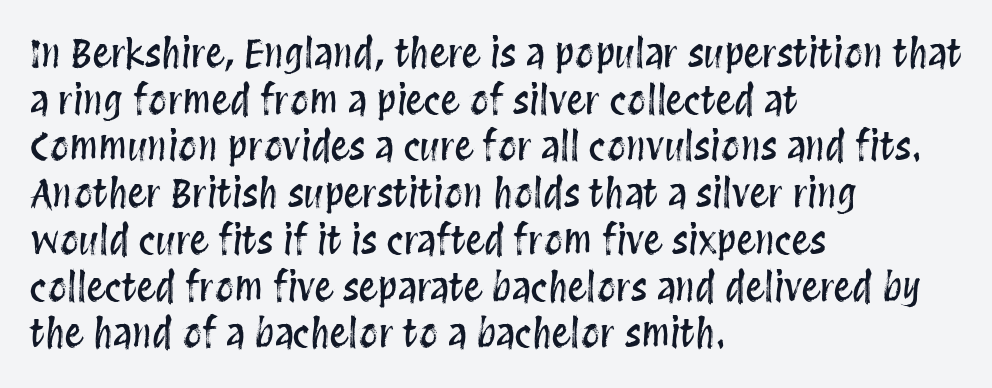
{"italic": "no", "width": "condensed", "stroke_contrast": "medium", "x_height": "large", "monospaced": "no", "underline": "no", "align": "left", "line_spacing_ratio": 1.23, "letter_spacing": "normal", "letter_spacing_em": 0.0, "glyph_px": 38}
